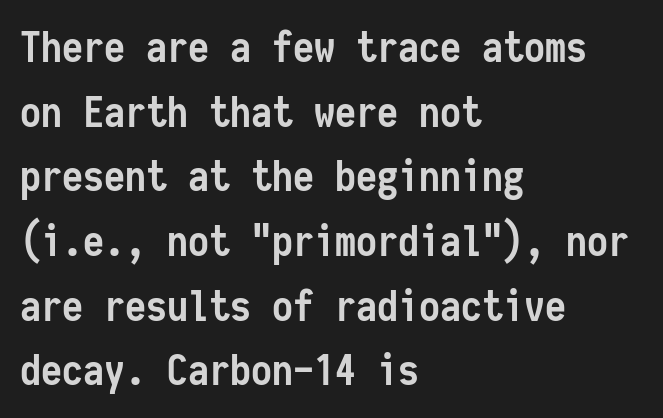
The passage shown is not underscored anywhere. You can tell from the bare stems that sans-serif type was used. A typesetter would call this zero additional tracking. Compared with an ordinary text face, these strokes are far heavier — a full bold. Every character here occupies the same horizontal width, giving the sample a typewriter-like rhythm. Evenly set lines give the paragraph a standard silhouette.
